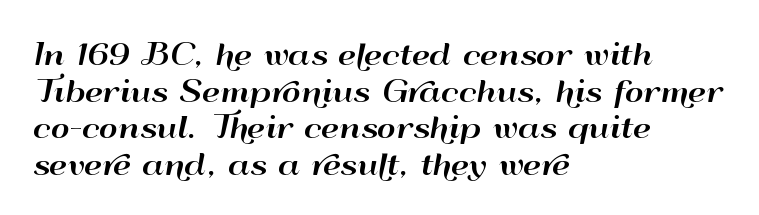
{"serif": "no", "width": "wide", "stroke_contrast": "high", "x_height": "small", "monospaced": "no", "underline": "no", "align": "left", "line_spacing": "normal", "line_spacing_ratio": 1.26, "letter_spacing": "normal", "letter_spacing_em": 0.0, "glyph_px": 29}
